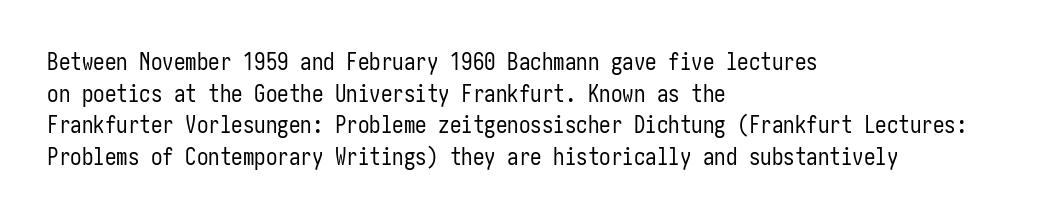
Q: Is the text bold? A: No.
Q: Is the text italic (slanted)? A: No, it is upright.
Q: Is the text underlined? A: No.
Q: How is the paragraph aligned? A: Left-aligned.
Q: Is the spacing between letters normal or unusually wide? A: Normal.
Q: Is the spacing between lines tight, normal or loose? A: Normal.
